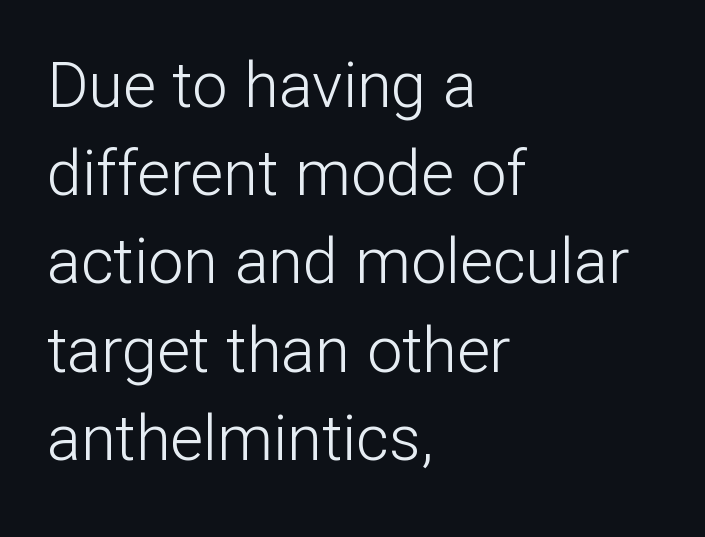
The image shows 63 px light sans-serif type, upright; set left-aligned, normal line spacing (1.4x), normal letter spacing, not underlined; low stroke contrast and a medium x-height.
